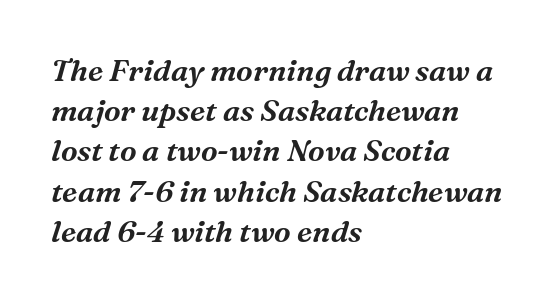
{"serif": "yes", "italic": "yes", "lean": "right", "slant_degrees": 16, "width": "normal", "stroke_contrast": "medium", "x_height": "medium", "monospaced": "no", "underline": "no", "align": "left", "line_spacing": "normal", "line_spacing_ratio": 1.34, "letter_spacing": "normal", "letter_spacing_em": 0.0, "glyph_px": 30}
